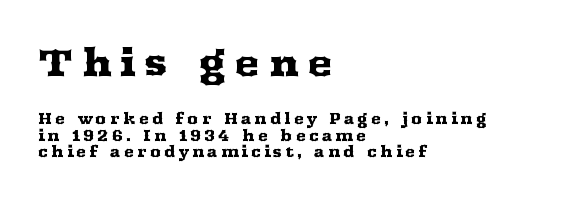
Does the bottom block carry the larger type? No, the top block does. Notice how the stems are strictly vertical — no italics here. Descenders hang freely into open space. Is the block centered? No — it sits flush against the left margin. Examine the stroke ends and you'll spot serifs. Students, observe: this is what under-led, compact text looks like.
